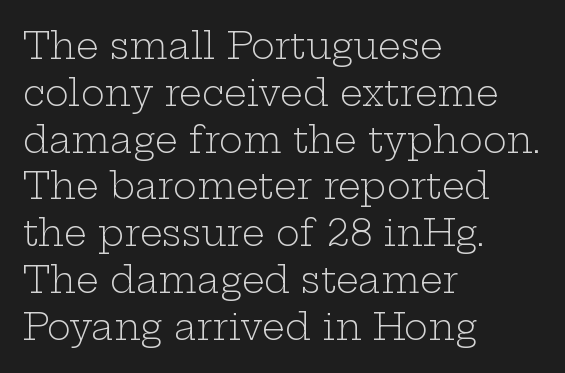
Q: Is the text bold? A: No.
Q: Is the text italic (slanted)? A: No, it is upright.
Q: Is the typeface a serif or a sans-serif typeface? A: Serif.
Q: Is the text underlined? A: No.
Q: How is the paragraph aligned? A: Left-aligned.
Q: Is the spacing between letters normal or unusually wide? A: Normal.
Q: Is the spacing between lines tight, normal or loose? A: Normal.
Q: Width (condensed, normal, or wide)? A: Wide.
Q: Stroke contrast? A: Low.
Q: x-height? A: Medium.
Q: Monospaced? A: No.
